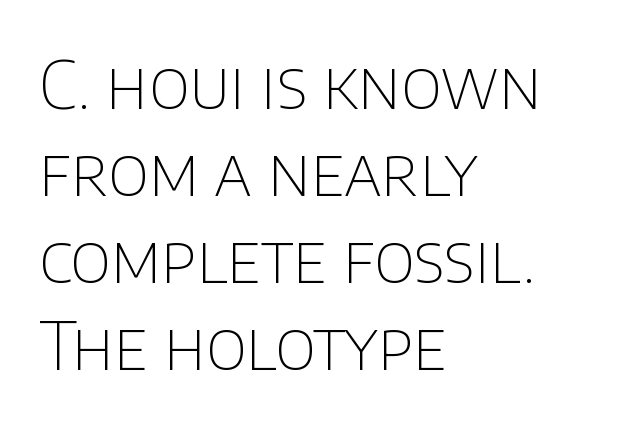
The text was rendered using a sans face with plain stroke endings. Vertical spacing — default. Posture: upright roman. Vertical stems look standard width or narrower in stroke. Is the block centered? No — it sits flush against the left margin.
